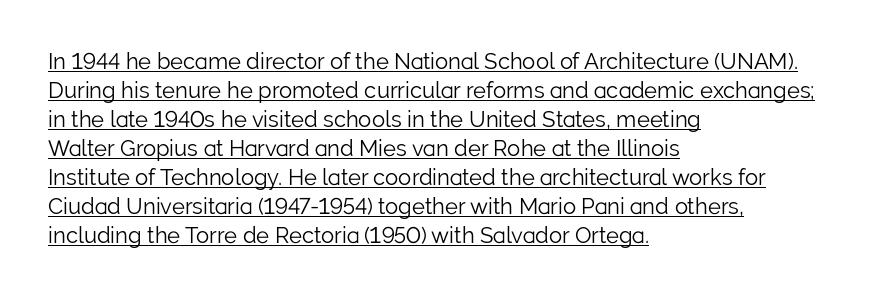
Line beginnings align vertically; line endings do not. Notice how the stems are strictly vertical — no italics here. A baseline rule has been typeset under these characters. This sample uses plain, unmodified letter spacing. The face looks like a standard text weight, possibly lighter. The designer left line spacing at the default.
